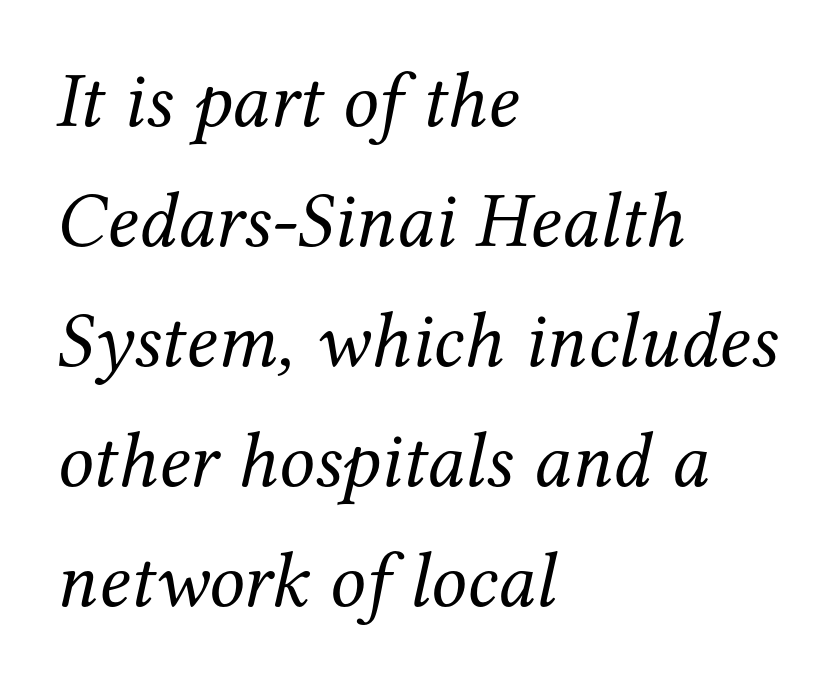
{"serif": "yes", "italic": "yes", "lean": "right", "slant_degrees": 12, "bold": "no", "weight": "regular", "width": "normal", "stroke_contrast": "medium", "x_height": "medium", "monospaced": "no", "underline": "no", "align": "left", "line_spacing": "normal", "line_spacing_ratio": 1.52, "letter_spacing": "normal", "letter_spacing_em": 0.0, "glyph_px": 79}
